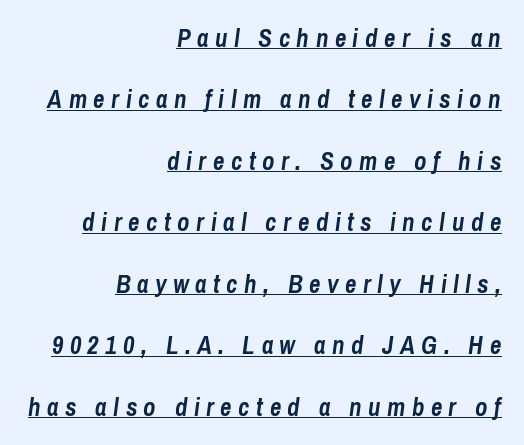
The axis of the letterforms is tilted away from vertical. Every word sits above its own underline. Is the block centered? No — it sits flush against the right margin. Strokes here are thick enough to call this a true bold.
